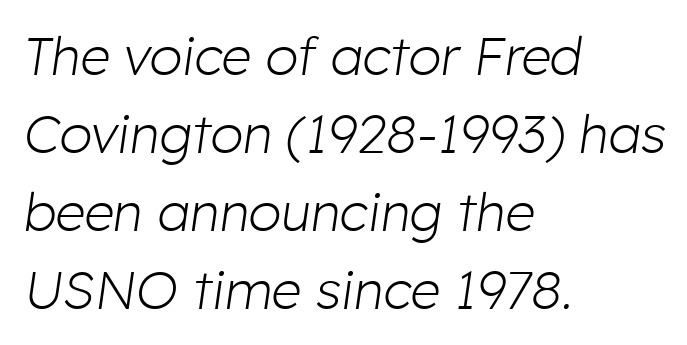
{"italic": "yes", "lean": "right", "slant_degrees": 8, "bold": "no", "weight": "light", "width": "normal", "stroke_contrast": "low", "x_height": "medium", "monospaced": "no", "underline": "no", "align": "left", "line_spacing": "normal", "line_spacing_ratio": 1.47, "letter_spacing": "normal", "letter_spacing_em": 0.0, "glyph_px": 53}
